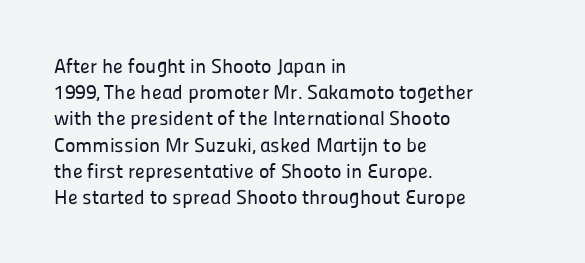
The image shows 20 px text type, upright; set left-aligned, normal line spacing (1.31x), normal letter spacing, not underlined.
